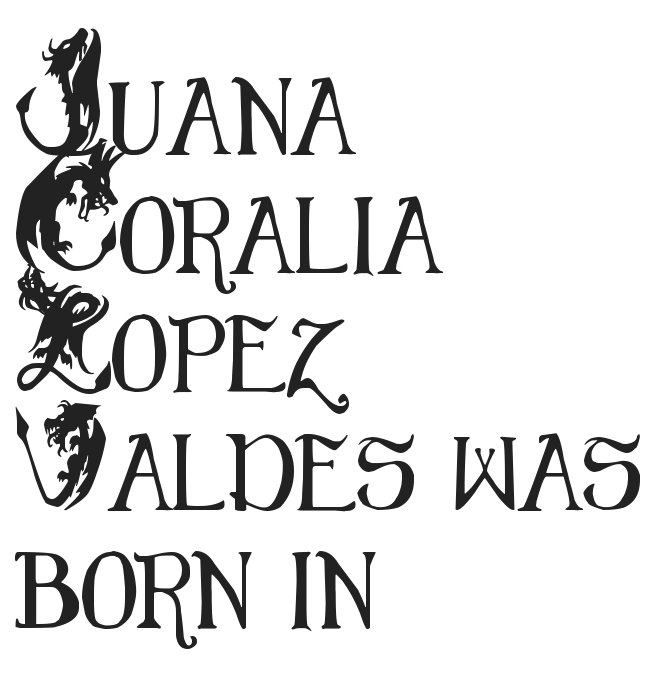
These lines are composed in type without serifs. Proportional: the letters do not fall into vertical columns. Horizontally, the lines are justified to the leading edge only. The space between consecutive lines is moderate.
